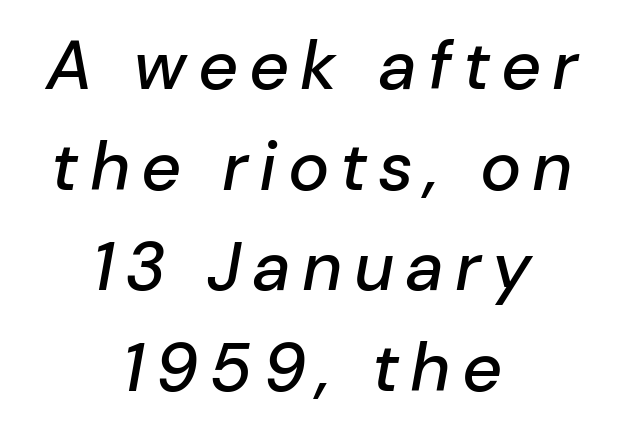
The image shows 69 px text type, italic (leaning right); set centered, normal line spacing (1.46x), not underlined; low stroke contrast and a medium x-height.
